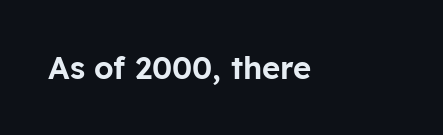
The image shows 31 px sans-serif type, upright; set normal letter spacing, not underlined; low stroke contrast and a medium x-height.
